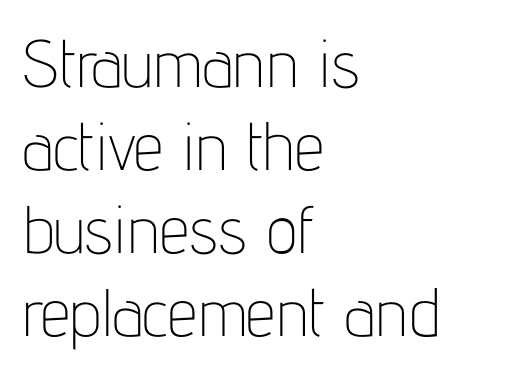
The image shows 67 px thin, condensed sans-serif type, upright; set left-aligned, line spacing 1.24x, normal letter spacing, not underlined; low stroke contrast and a medium x-height.
